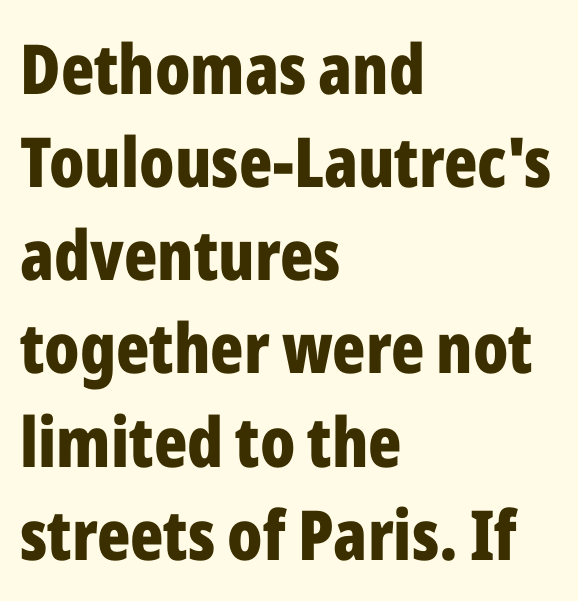
Default kerning and tracking; the words read as compact shapes. In CSS terms this would be text-align: left. A typesetter would call this proportional, since set widths differ per character. Summary of weight: heavy, a full bold. No word sits above an underline. Whoever set this chose a conventional vertical rhythm.
